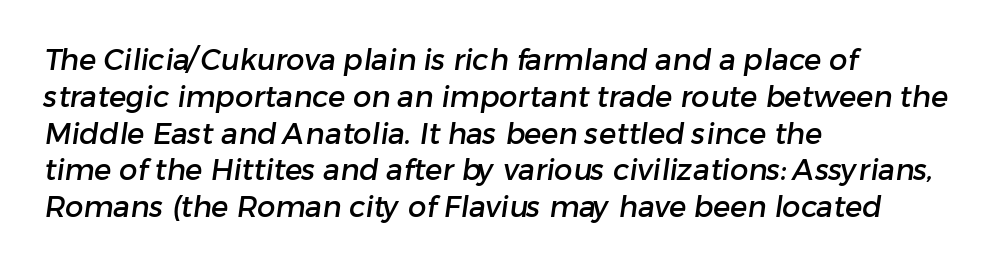
{"serif": "no", "width": "normal", "stroke_contrast": "low", "x_height": "medium", "monospaced": "no", "underline": "no", "align": "left", "line_spacing": "normal", "line_spacing_ratio": 1.27, "letter_spacing": "normal", "letter_spacing_em": 0.0, "glyph_px": 29}
